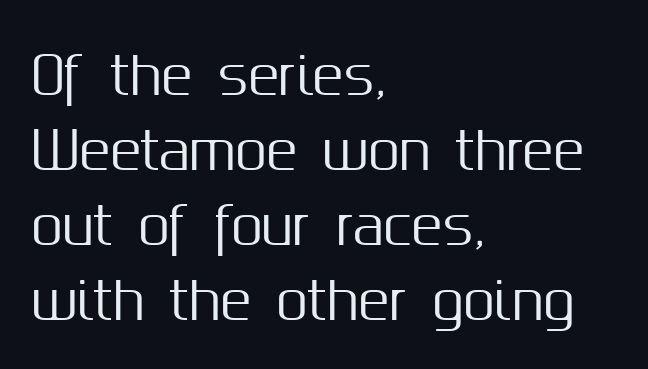
Each word holds together tightly as a unit, with standard inter-letter gaps. The area under the type is left untouched. Posture: vertical. The passage shown is typed in a proportional face where columns would drift. The typesetter chose a ragged-right arrangement here. The characters display no serif detailing; their extremities are plain.
